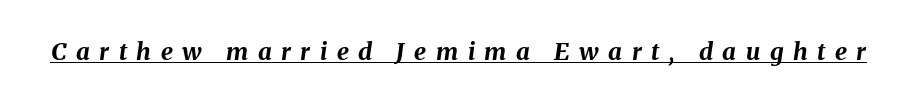
Q: Is the text bold? A: Yes.
Q: Is the text italic (slanted)? A: Yes, it leans right by about 8 degrees.
Q: Is the text underlined? A: Yes.
Q: Is the spacing between letters normal or unusually wide? A: Unusually wide.
